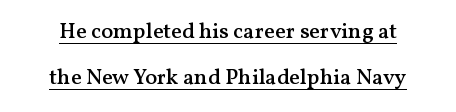
{"italic": "no", "bold": "semi", "underline": "yes", "align": "center", "line_spacing": "loose", "line_spacing_ratio": 2.11, "letter_spacing": "normal", "letter_spacing_em": 0.0, "glyph_px": 22}
